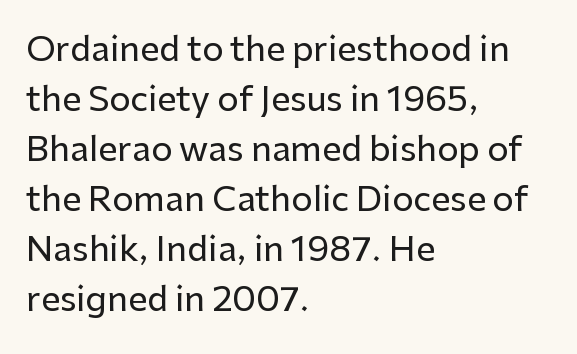
Lines of text with bare space underneath. One glance says typical: line gaps are just what's usual. Note the varied advance widths — an 'i' is clearly narrower than an 'm'. Style check: upright. The setting favours the left margin, as ordinary paragraphs usually do. Does extra space separate the letters? No, they use regular spacing.
